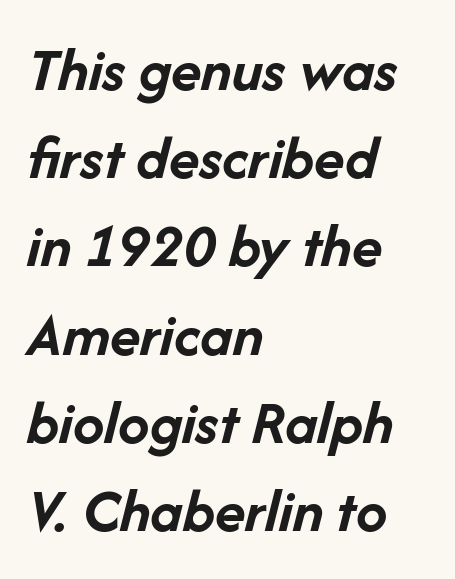
The image shows 63 px semibold type, italic (leaning right); set left-aligned, normal line spacing (1.4x), normal letter spacing, not underlined; low stroke contrast and a medium x-height.
